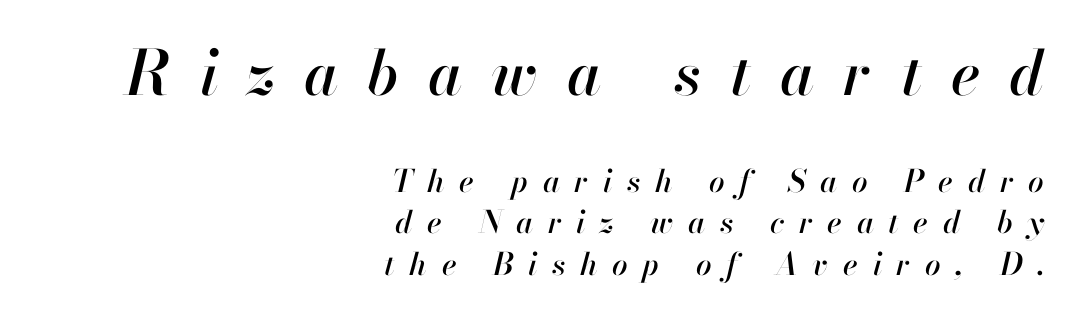
The image shows 62 px text type, italic (leaning right); set right-aligned, normal line spacing (1.33x), unusually wide letter spacing (+0.47 em), not underlined; the first (top) block is 2.0x larger; high stroke contrast and a small x-height.
